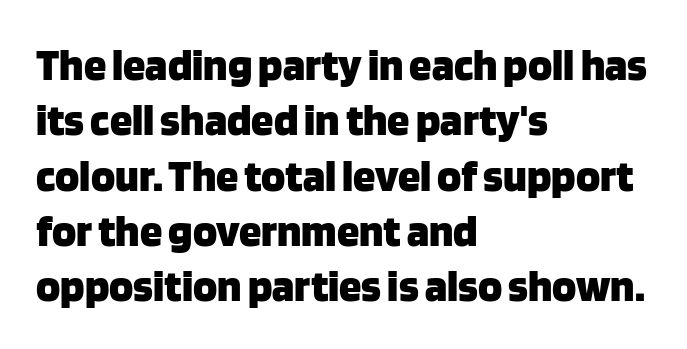
{"serif": "no", "italic": "no", "bold": "yes", "weight": "heavy", "width": "normal", "stroke_contrast": "low", "x_height": "large", "monospaced": "no", "underline": "no", "align": "left", "line_spacing_ratio": 1.23, "letter_spacing": "normal", "letter_spacing_em": 0.0, "glyph_px": 45}
